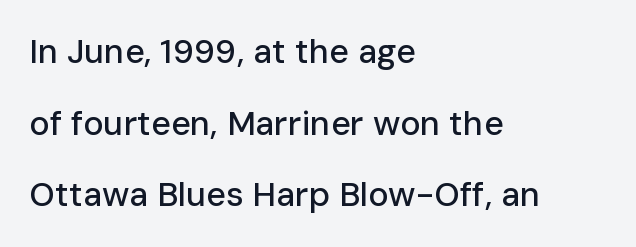
No italicization has been applied; the sample stays upright. Airy leading. Typeset ragged right — the left edge is the straight one. No word sits above an underline. Looks like regular typesetting: each glyph gets only the width it needs.
